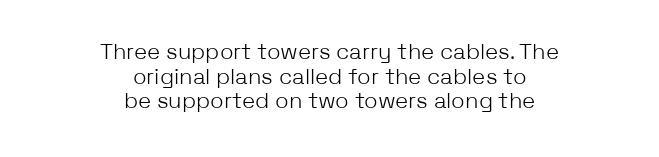
Glance below the letters and you will spot only blank space. The horizontal fit of the characters is conventional and even. Compared with a flush-left layout, this one balances lines on the center instead. One glance says dense: line gaps are narrower than usual. The cut favours lightness, reaching ordinary text weight at its darkest. The letters stand upright; this is a roman face.
